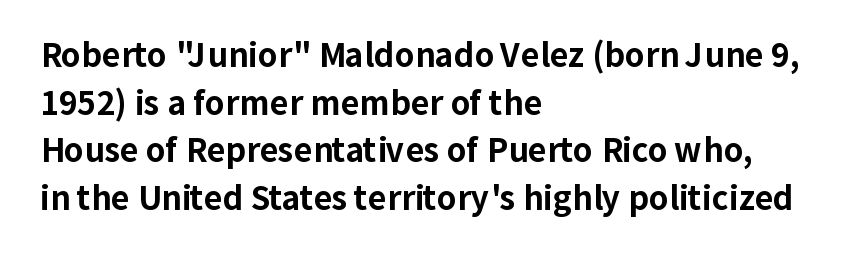
The image shows 32 px bold sans-serif type, upright; set left-aligned, normal line spacing (1.49x), normal letter spacing, not underlined; low stroke contrast and a medium x-height.
